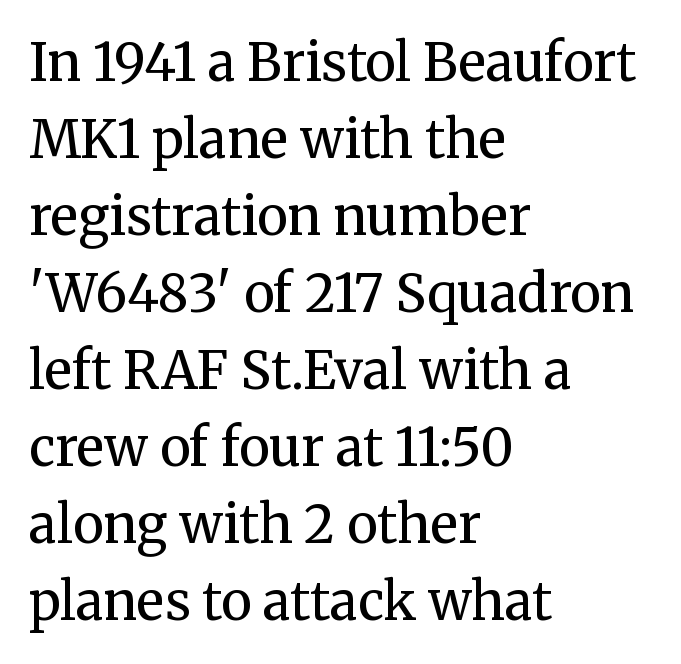
The image shows 52 px regular-weight serif type, upright; set left-aligned, normal line spacing (1.48x), normal letter spacing, not underlined; medium stroke contrast and a medium x-height.
